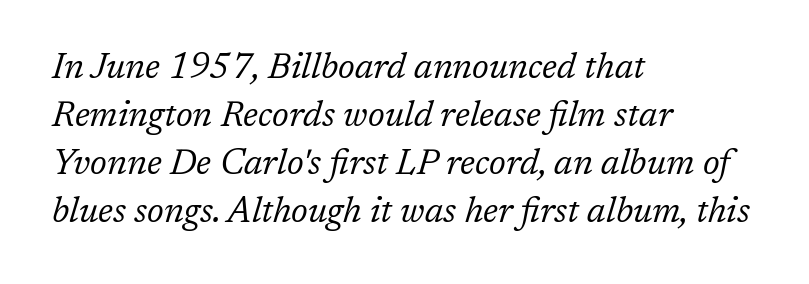
The image shows 35 px regular-weight serif type, italic (leaning right); set left-aligned, normal line spacing (1.37x), normal letter spacing, not underlined; low stroke contrast and a medium x-height.
